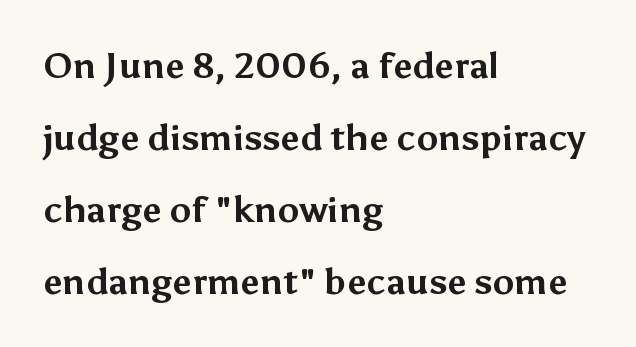
{"serif": "no", "italic": "no", "bold": "yes", "weight": "bold", "width": "normal", "stroke_contrast": "medium", "x_height": "medium", "monospaced": "no", "underline": "no", "align": "left", "line_spacing": "loose", "line_spacing_ratio": 2.0, "letter_spacing": "normal", "letter_spacing_em": 0.0, "glyph_px": 36}
